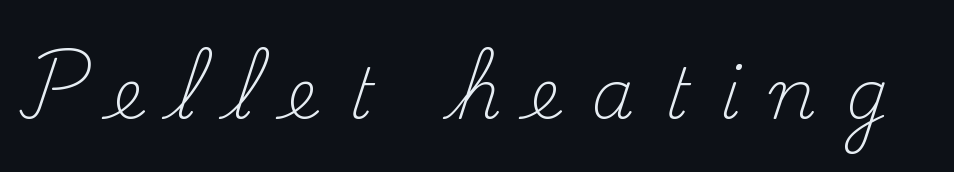
You can tell from the footed stems that serif type was used. A typesetter would call this proportional, since set widths differ per character. Check the space under the baseline: it is left empty. These lines have a slow, spaced-out rhythm from letter to letter. No letter is thick-stroked: the sample isn't bold.
